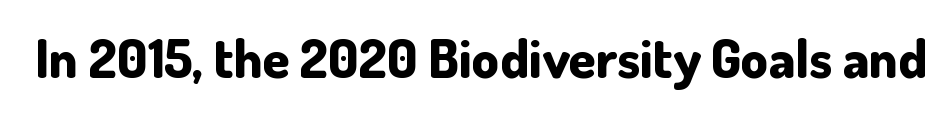
Q: Is the text bold? A: Yes.
Q: Is the text italic (slanted)? A: No, it is upright.
Q: Is the typeface a serif or a sans-serif typeface? A: Sans-serif.
Q: Is the text underlined? A: No.
Q: Is the spacing between letters normal or unusually wide? A: Normal.
Q: Width (condensed, normal, or wide)? A: Normal.
Q: Stroke contrast? A: Low.
Q: x-height? A: Small.
Q: Monospaced? A: No.
